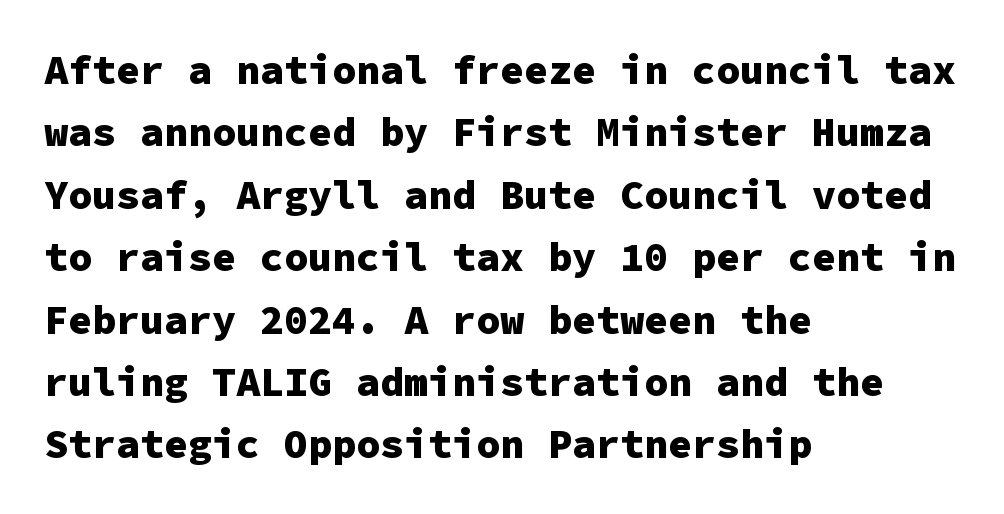
The image shows 40 px heavy sans-serif type, upright, monospaced; set left-aligned, normal line spacing (1.56x), normal letter spacing, not underlined; low stroke contrast and a medium x-height.
